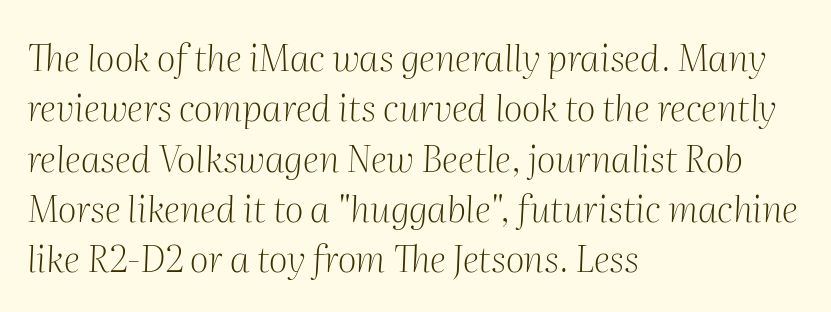
{"serif": "yes", "italic": "yes", "lean": "right", "slant_degrees": 2, "bold": "no", "weight": "light", "width": "normal", "stroke_contrast": "medium", "x_height": "medium", "monospaced": "no", "underline": "no", "align": "left", "line_spacing": "normal", "line_spacing_ratio": 1.36, "letter_spacing": "normal", "letter_spacing_em": 0.0, "glyph_px": 37}
